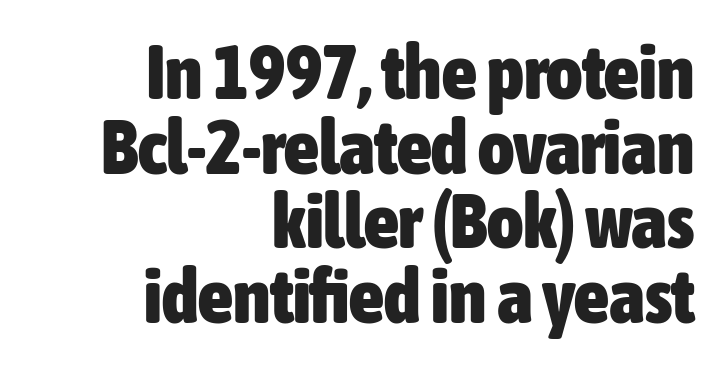
{"serif": "no", "italic": "no", "bold": "yes", "weight": "heavy", "width": "condensed", "stroke_contrast": "low", "x_height": "medium", "monospaced": "no", "underline": "no", "align": "right", "line_spacing": "tight", "line_spacing_ratio": 0.97, "letter_spacing": "normal", "letter_spacing_em": 0.0, "glyph_px": 77}
